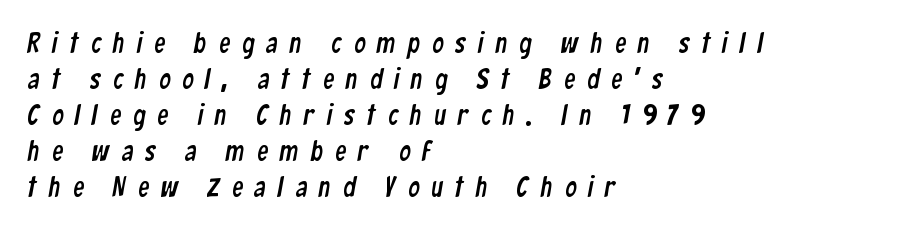
{"serif": "no", "width": "condensed", "stroke_contrast": "low", "x_height": "medium", "monospaced": "no", "underline": "no", "align": "left", "line_spacing": "normal", "line_spacing_ratio": 1.29, "letter_spacing": "wide", "letter_spacing_em": 0.43, "glyph_px": 28}
